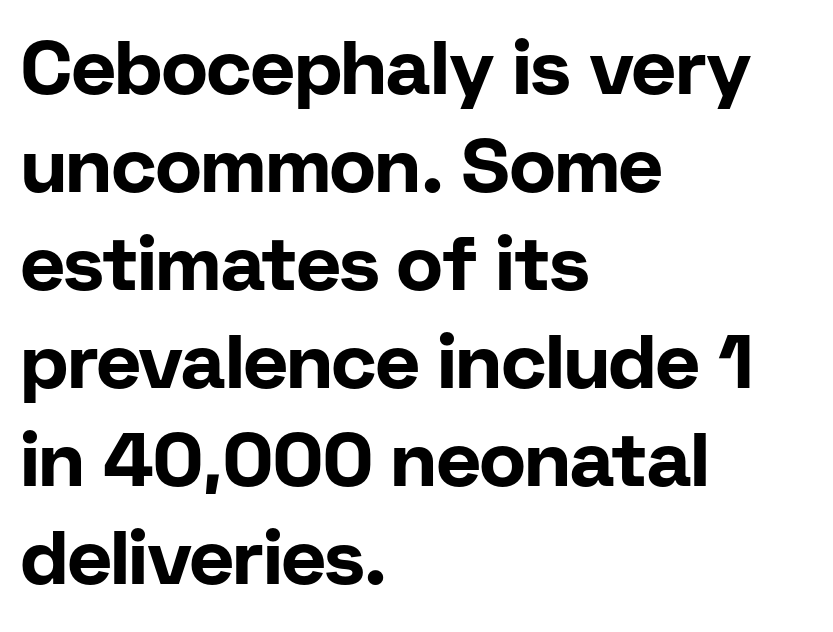
Q: Is the text bold? A: Yes.
Q: Is the text italic (slanted)? A: No, it is upright.
Q: Is the typeface a serif or a sans-serif typeface? A: Sans-serif.
Q: Is the text underlined? A: No.
Q: How is the paragraph aligned? A: Left-aligned.
Q: Is the spacing between letters normal or unusually wide? A: Normal.
Q: Is the spacing between lines tight, normal or loose? A: Normal.
Q: Width (condensed, normal, or wide)? A: Normal.
Q: Stroke contrast? A: Low.
Q: x-height? A: Medium.
Q: Monospaced? A: No.
